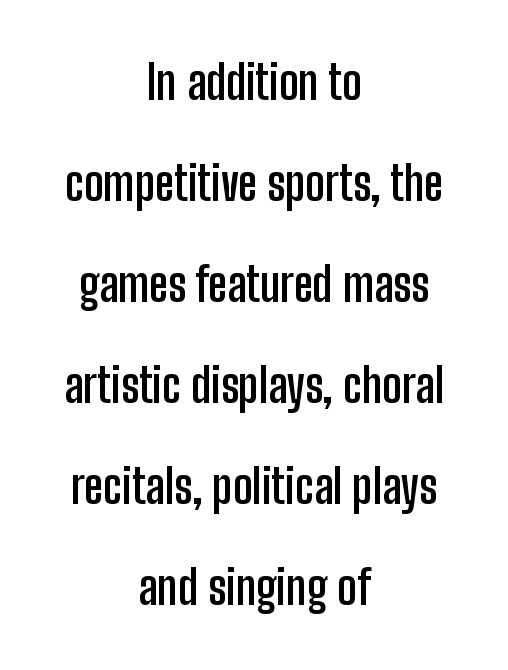
{"serif": "no", "italic": "no", "bold": "yes", "weight": "semibold", "width": "condensed", "stroke_contrast": "low", "x_height": "medium", "monospaced": "no", "underline": "no", "align": "center", "line_spacing": "loose", "line_spacing_ratio": 2.15, "letter_spacing": "normal", "letter_spacing_em": 0.0, "glyph_px": 47}
